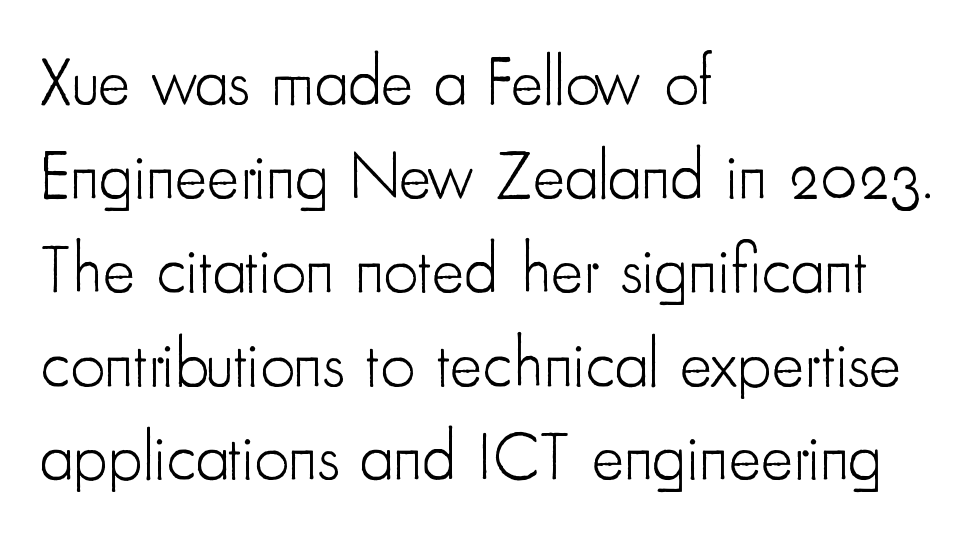
The image shows 68 px light, condensed sans-serif type, upright; set left-aligned, normal line spacing (1.38x), normal letter spacing, not underlined; low stroke contrast and a small x-height.
